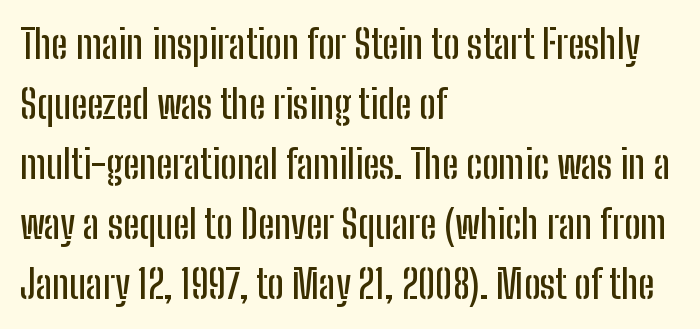
{"serif": "no", "italic": "no", "width": "condensed", "stroke_contrast": "low", "x_height": "medium", "monospaced": "no", "underline": "no", "align": "left", "line_spacing": "normal", "line_spacing_ratio": 1.54, "letter_spacing": "normal", "letter_spacing_em": 0.0, "glyph_px": 39}
